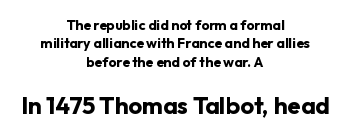
The letters in the lower block stand taller than those in the block above. The rendering positions every line midway between the sides. The passage shown is not underscored anywhere. Strong, thick strokes mark this as bold type.
